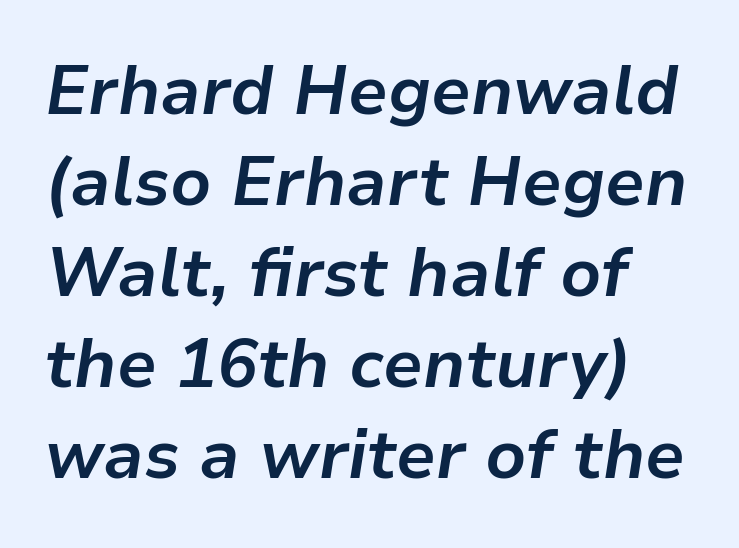
{"italic": "yes", "lean": "right", "slant_degrees": 9, "bold": "yes", "weight": "bold", "width": "normal", "stroke_contrast": "low", "x_height": "medium", "monospaced": "no", "underline": "no", "align": "left", "line_spacing": "normal", "line_spacing_ratio": 1.34, "letter_spacing": "normal", "letter_spacing_em": 0.0, "glyph_px": 68}
